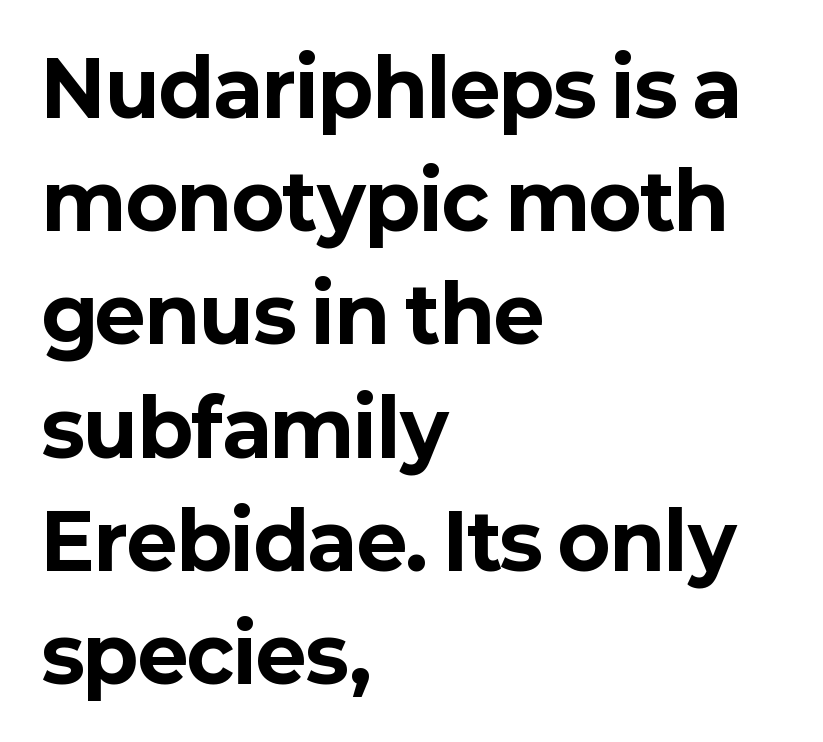
{"serif": "no", "italic": "no", "bold": "yes", "weight": "bold", "width": "normal", "stroke_contrast": "low", "x_height": "medium", "monospaced": "no", "underline": "no", "align": "left", "line_spacing": "normal", "line_spacing_ratio": 1.47, "letter_spacing": "normal", "letter_spacing_em": 0.0, "glyph_px": 77}
